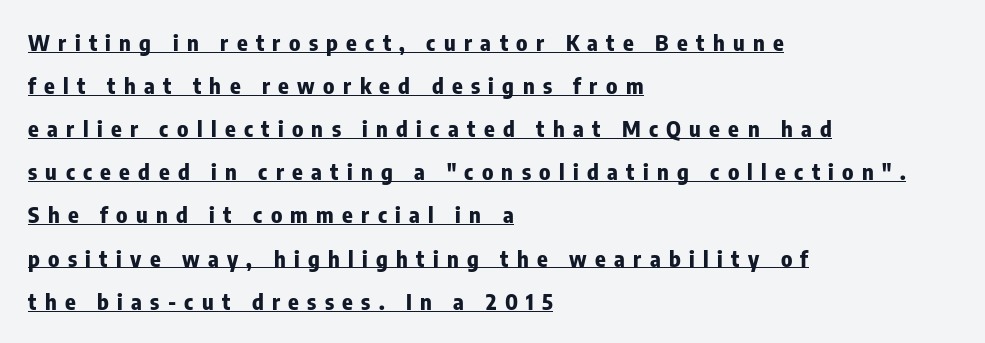
Q: Is the text bold? A: Yes.
Q: Is the text italic (slanted)? A: No, it is upright.
Q: Is the text underlined? A: Yes.
Q: How is the paragraph aligned? A: Left-aligned.
Q: Is the spacing between letters normal or unusually wide? A: Unusually wide.
Q: Is the spacing between lines tight, normal or loose? A: Loose.
